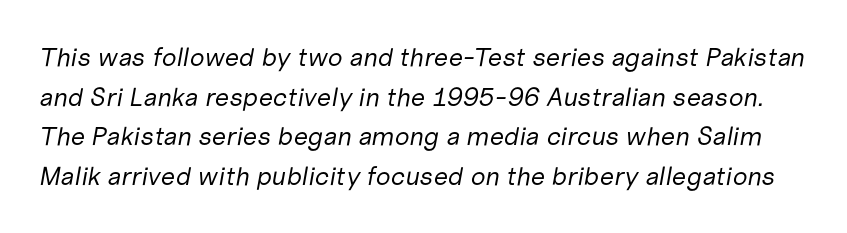
Honestly, there is no underline to notice here at all. The font sits on the lighter half of the weight spectrum, regular included. Here the glyphs are tracked normally, forming tight word shapes. Is the type slanted? Yes — the strokes lean at a clear angle. Regarding leading, the lines here are spaced in the standard way.
